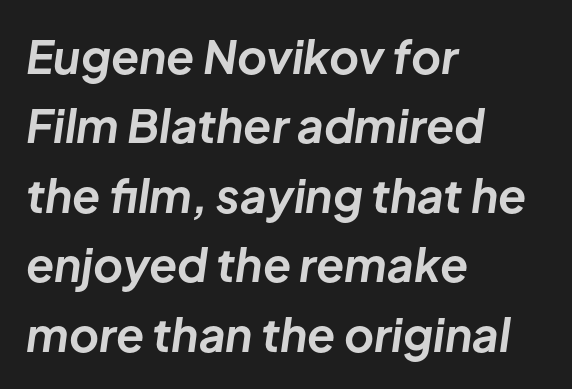
The image shows 46 px bold type, italic (leaning right); set left-aligned, normal line spacing (1.51x), normal letter spacing, not underlined; low stroke contrast and a medium x-height.
